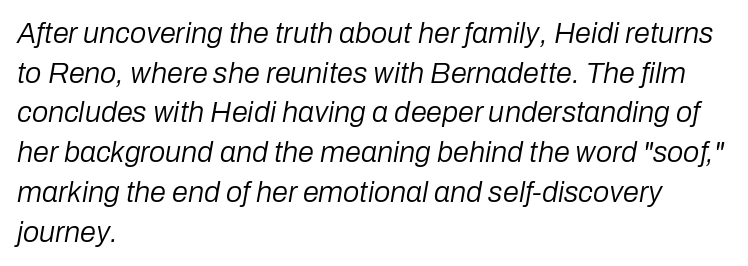
The image shows 29 px regular-weight type, italic (leaning right); set left-aligned, normal line spacing (1.37x), normal letter spacing, not underlined; low stroke contrast and a medium x-height.
